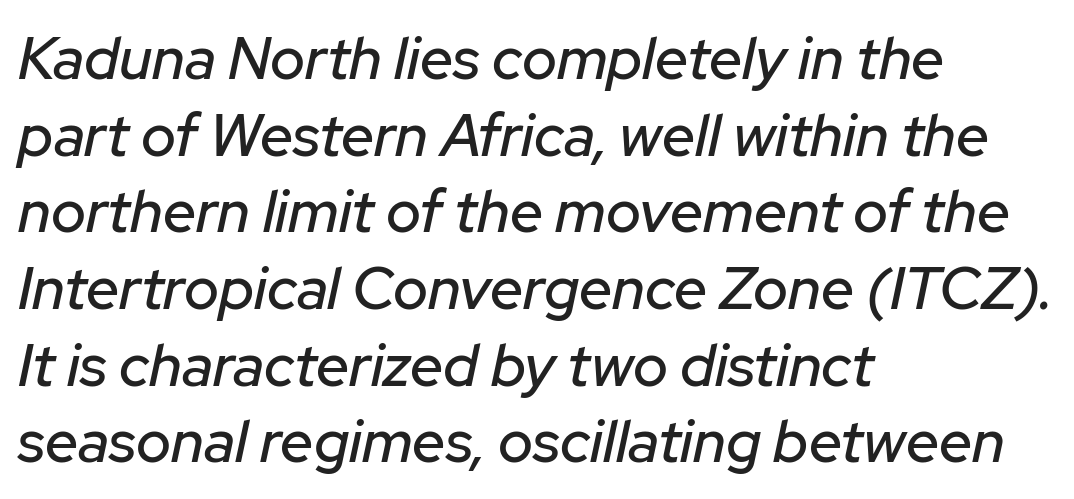
The letters advance in unequal steps, a hallmark of proportional type. The lettering tilts uniformly, giving the passage an italic look. No word sits above an underline. A classic flush-left, rag-right setting is used for this passage.
